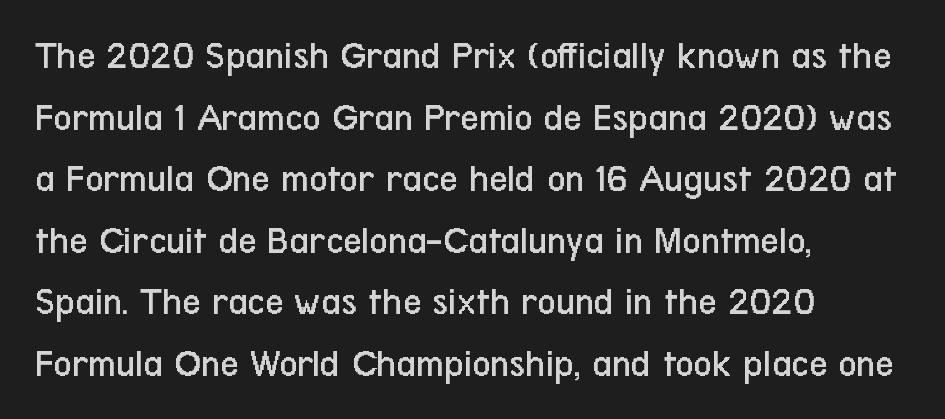
The passage shown is not underscored anywhere. The typesetting does not lean heavy: it is not bold. Ordinary non-slanted type is in use. The letters advance in unequal steps, a hallmark of proportional type.
